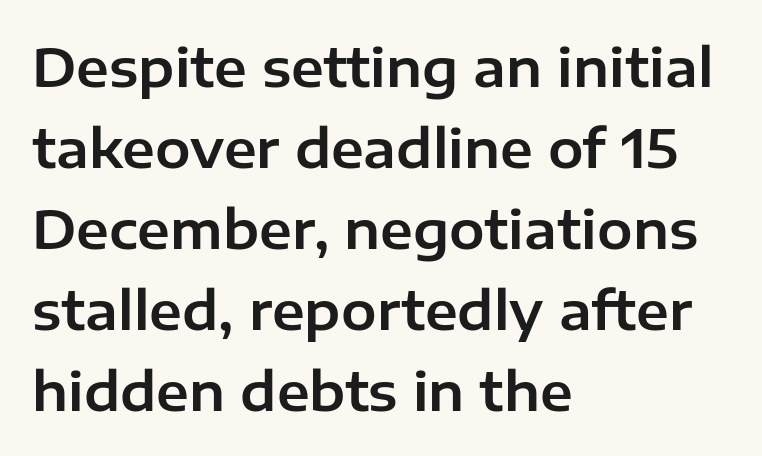
{"serif": "no", "italic": "no", "width": "normal", "stroke_contrast": "low", "x_height": "medium", "monospaced": "no", "underline": "no", "align": "left", "line_spacing": "normal", "line_spacing_ratio": 1.53, "letter_spacing": "normal", "letter_spacing_em": 0.0, "glyph_px": 53}
